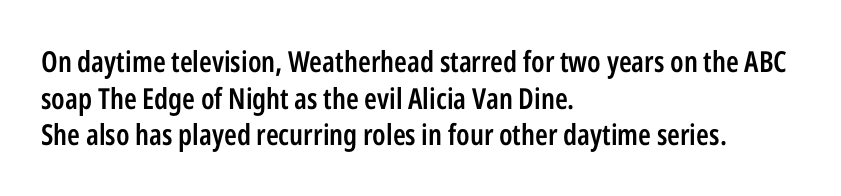
Q: Is the text bold? A: Semi-bold.
Q: Is the text italic (slanted)? A: No, it is upright.
Q: Is the typeface a serif or a sans-serif typeface? A: Sans-serif.
Q: Is the text underlined? A: No.
Q: How is the paragraph aligned? A: Left-aligned.
Q: Is the spacing between letters normal or unusually wide? A: Normal.
Q: Is the spacing between lines tight, normal or loose? A: Normal.
Q: Width (condensed, normal, or wide)? A: Condensed.
Q: Stroke contrast? A: Low.
Q: x-height? A: Medium.
Q: Monospaced? A: No.
